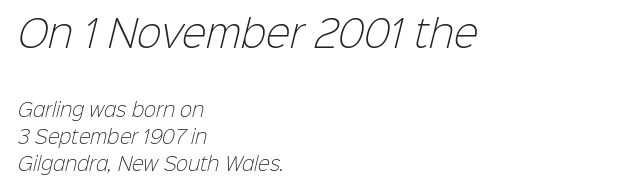
{"serif": "no", "bold": "no", "weight": "light", "width": "normal", "stroke_contrast": "low", "x_height": "medium", "monospaced": "no", "underline": "no", "align": "left", "line_spacing": "normal", "line_spacing_ratio": 1.48, "letter_spacing": "normal", "letter_spacing_em": 0.0, "larger_block": "first", "size_ratio": 2.06, "glyph_px": 37}
